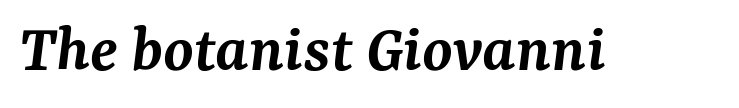
Regarding serifs, this sample has them. Has an underline been added? It has not. Firm but not heavy-handed strokes: this text is semibold. The face used here is proportionally spaced, like ordinary book or web type. The lettering tilts uniformly, giving the passage an italic look. In terms of letterspacing, this is plain default setting.
